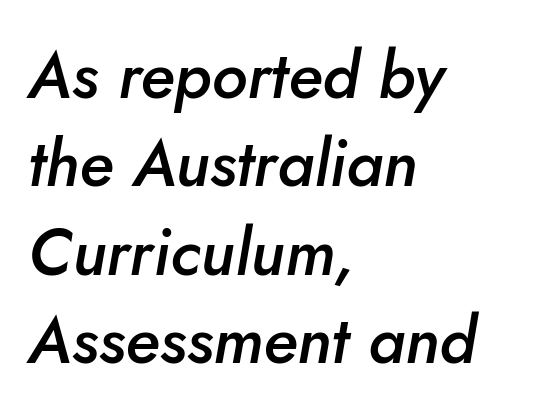
The face used here is proportionally spaced, like ordinary book or web type. Leftover space on each line is placed entirely after the last word. Tracking value appears to be zero — textbook default spacing. Only glyphs here, with clear space below each row. What weight is shown? A semibold, between regular and bold.
